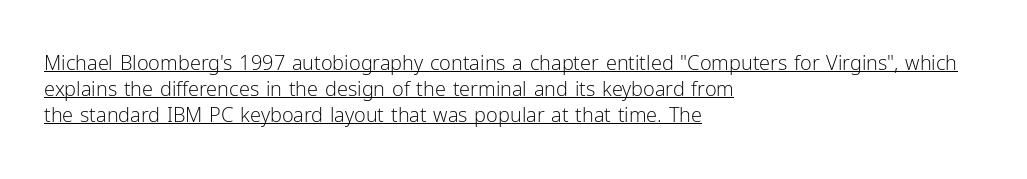
{"italic": "no", "bold": "no", "underline": "yes", "align": "left", "line_spacing": "normal", "line_spacing_ratio": 1.3, "letter_spacing": "normal", "letter_spacing_em": 0.0, "glyph_px": 20}
